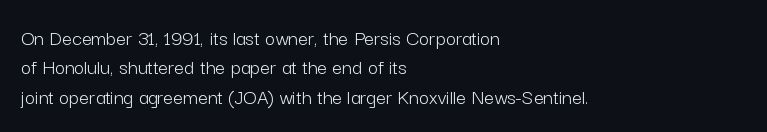
Q: Is the text bold? A: No.
Q: Is the text italic (slanted)? A: No, it is upright.
Q: Is the text underlined? A: No.
Q: How is the paragraph aligned? A: Left-aligned.
Q: Is the spacing between letters normal or unusually wide? A: Normal.
Q: Is the spacing between lines tight, normal or loose? A: Normal.
